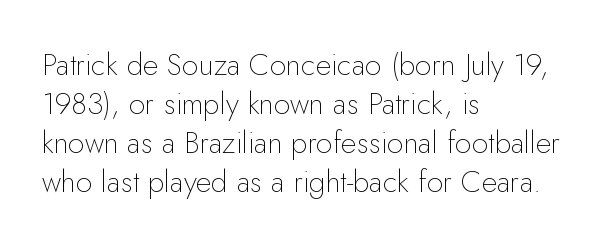
{"serif": "no", "italic": "no", "bold": "no", "weight": "thin", "width": "normal", "stroke_contrast": "low", "x_height": "small", "monospaced": "no", "underline": "no", "align": "left", "line_spacing": "normal", "line_spacing_ratio": 1.3, "letter_spacing": "normal", "letter_spacing_em": 0.0, "glyph_px": 30}
